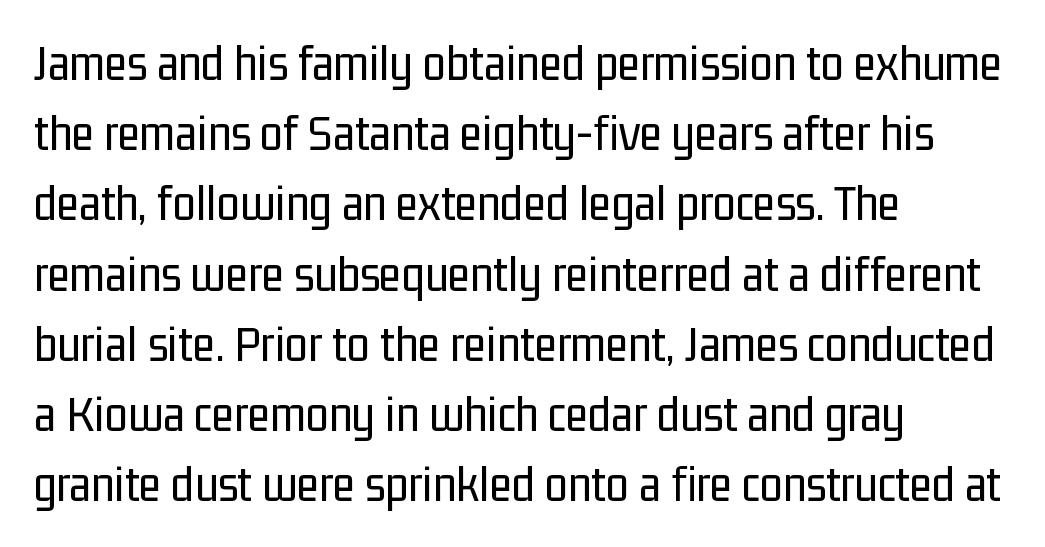
{"serif": "no", "italic": "no", "bold": "no", "weight": "regular", "width": "condensed", "stroke_contrast": "low", "x_height": "medium", "monospaced": "no", "underline": "no", "align": "left", "line_spacing": "normal", "line_spacing_ratio": 1.35, "letter_spacing": "normal", "letter_spacing_em": 0.0, "glyph_px": 52}
